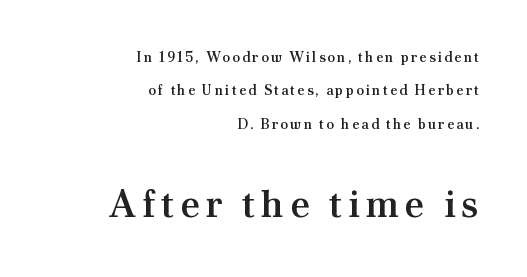
{"serif": "yes", "italic": "no", "bold": "semi", "weight": "semibold", "width": "normal", "stroke_contrast": "medium", "x_height": "small", "monospaced": "no", "underline": "no", "align": "right", "line_spacing": "loose", "line_spacing_ratio": 2.39, "larger_block": "second", "size_ratio": 2.71, "glyph_px": 38}
